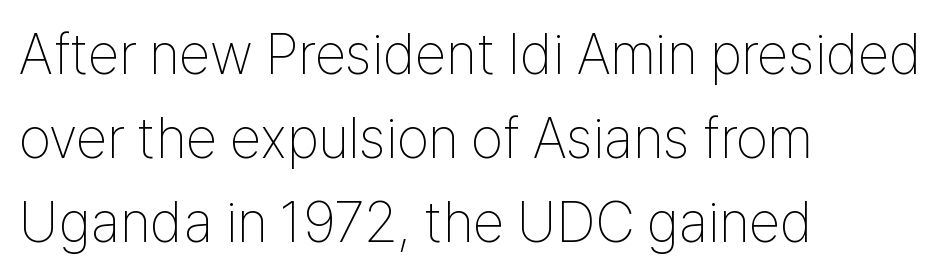
{"serif": "no", "italic": "no", "bold": "no", "weight": "thin", "width": "condensed", "stroke_contrast": "low", "x_height": "medium", "monospaced": "no", "underline": "no", "align": "left", "line_spacing": "normal", "line_spacing_ratio": 1.47, "letter_spacing": "normal", "letter_spacing_em": 0.0, "glyph_px": 57}
